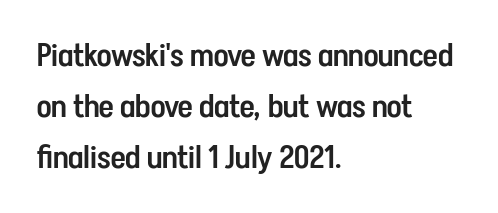
Examine the stroke ends and you'll find no serifs. Where is the straight margin? On the left. Honestly, there is no underline to notice here at all. Character widths vary here, with narrow letters taking less room than wide ones. Summary of weight: moderately heavy, a semibold. A normal amount of white space separates one row of letters from the next.
